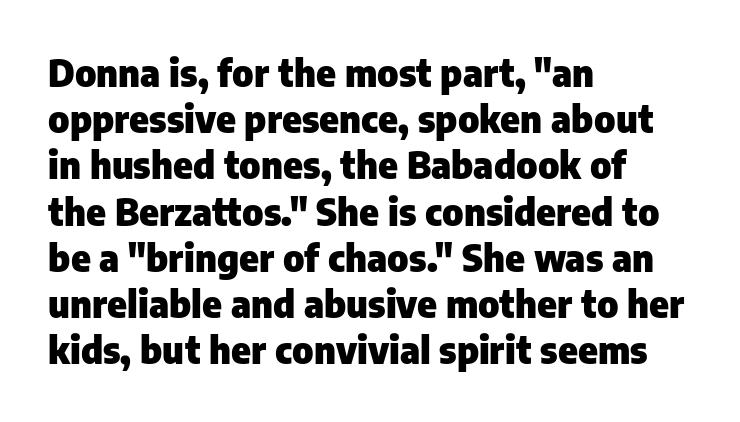
Q: Is the text bold? A: Yes.
Q: Is the text italic (slanted)? A: No, it is upright.
Q: Is the typeface a serif or a sans-serif typeface? A: Sans-serif.
Q: Is the text underlined? A: No.
Q: How is the paragraph aligned? A: Left-aligned.
Q: Is the spacing between letters normal or unusually wide? A: Normal.
Q: Is the spacing between lines tight, normal or loose? A: Normal.
Q: Width (condensed, normal, or wide)? A: Normal.
Q: Stroke contrast? A: Low.
Q: x-height? A: Medium.
Q: Monospaced? A: No.
